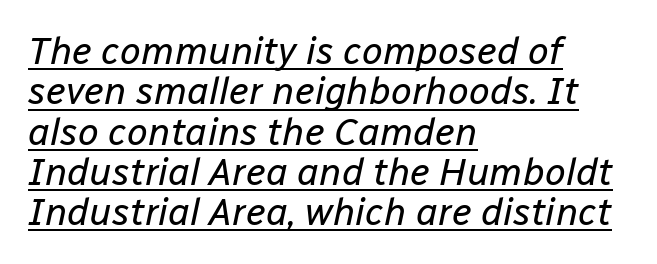
The passage shown is typed in a proportional face where columns would drift. Caption: face not bold, strokes unweighted. Beneath each row of characters lies a ruled line. Whoever set this chose condensed vertical rhythm over breathing room. Where is the straight margin? On the left.
